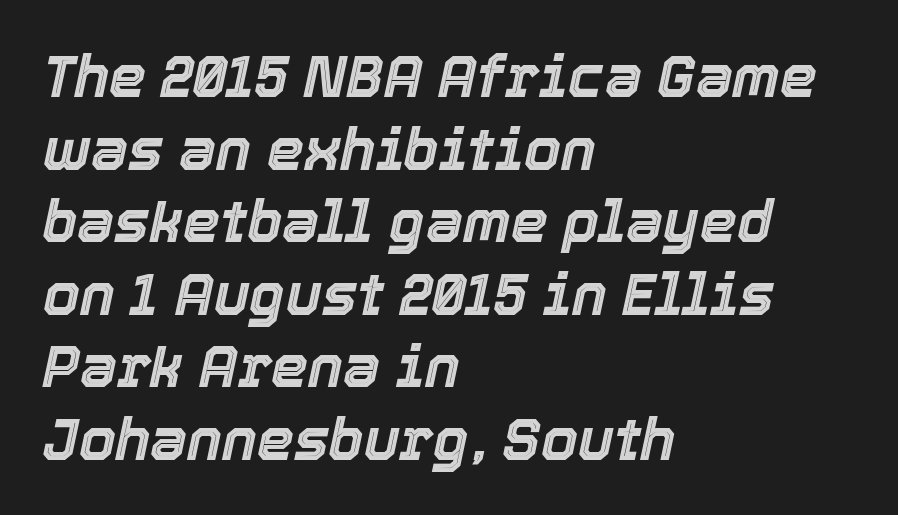
Letter spacing: default. A clean baseline with only descenders dipping below it. The letters advance in unequal steps, a hallmark of proportional type. Quick note: italic. Line starts are locked; line ends wander.
